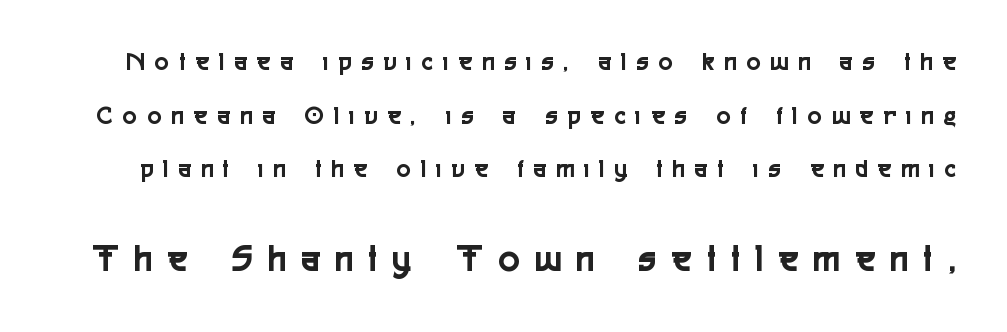
Q: Is the text italic (slanted)? A: No, it is upright.
Q: Is the typeface a serif or a sans-serif typeface? A: Sans-serif.
Q: Is the text underlined? A: No.
Q: Is the spacing between letters normal or unusually wide? A: Unusually wide.
Q: Is the spacing between lines tight, normal or loose? A: Loose.
Q: Which block of text is set in a larger size, the first (top) or the second (bottom)? A: The second (bottom) one.
Q: Width (condensed, normal, or wide)? A: Condensed.
Q: x-height? A: Medium.
Q: Monospaced? A: No.
